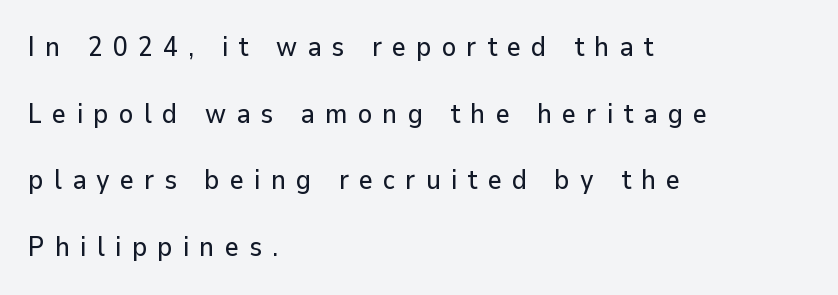
Q: Is the text italic (slanted)? A: No, it is upright.
Q: Is the text underlined? A: No.
Q: How is the paragraph aligned? A: Left-aligned.
Q: Is the spacing between letters normal or unusually wide? A: Unusually wide.
Q: Is the spacing between lines tight, normal or loose? A: Loose.
